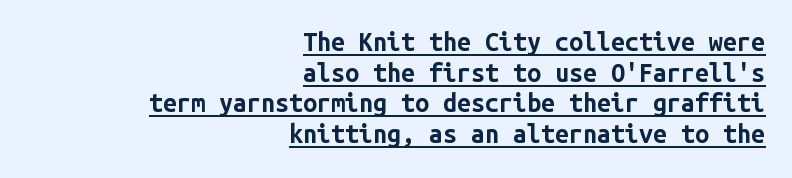
The image shows 25 px bold type, upright; set right-aligned, line spacing 1.23x, normal letter spacing, underlined.
